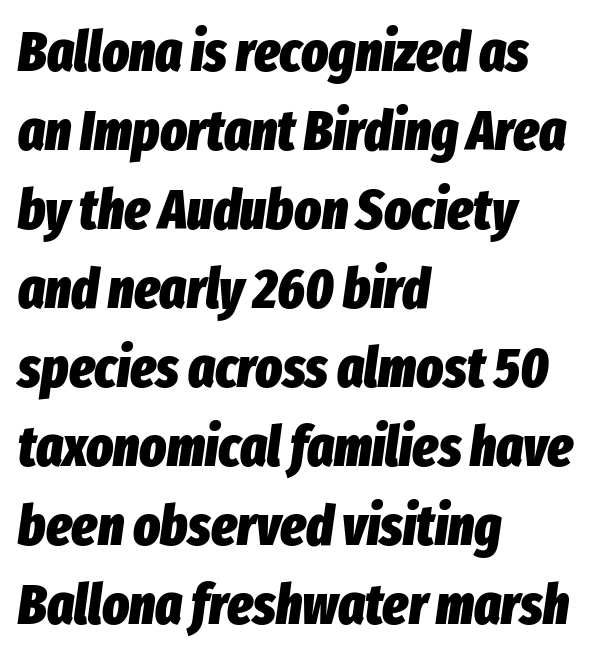
This sample keeps an unexceptional amount of space between lines. Weight check: bold — yes, fully. Students, note that the glyphs here touch the page at normal intervals. The passage shown is typed in a proportional face where columns would drift. Line starts are locked; line ends wander. The specimen omits any rule beneath the text block's lines.
